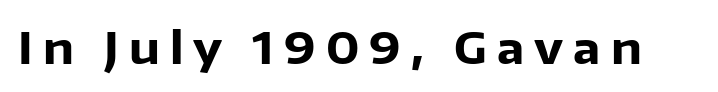
{"serif": "no", "italic": "no", "bold": "yes", "weight": "heavy", "width": "normal", "stroke_contrast": "low", "x_height": "medium", "monospaced": "no", "underline": "no", "letter_spacing": "wide", "letter_spacing_em": 0.23, "glyph_px": 44}
